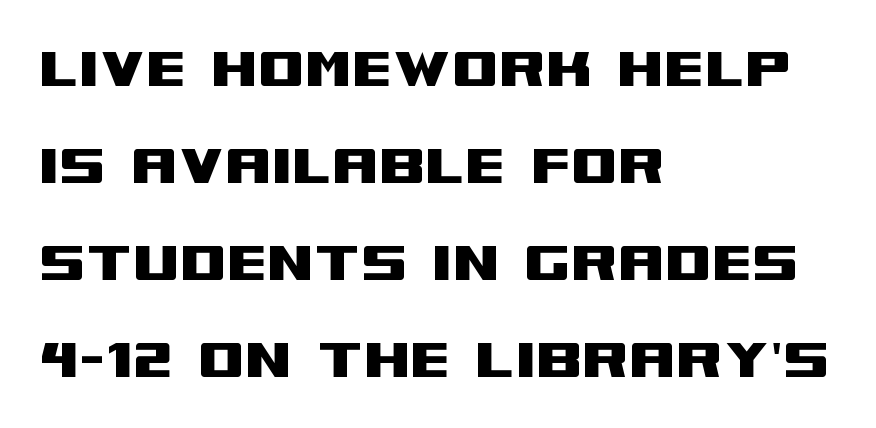
The image shows 67 px wide sans-serif type, upright; set left-aligned, normal line spacing (1.45x), normal letter spacing, not underlined; medium stroke contrast and a large x-height.
